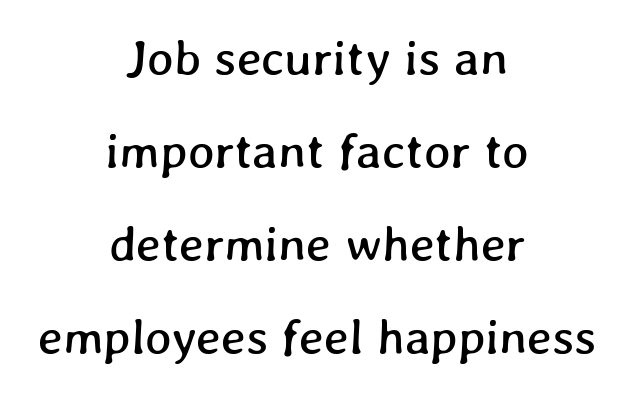
Q: Is the text underlined? A: No.
Q: How is the paragraph aligned? A: Centered.
Q: Is the spacing between letters normal or unusually wide? A: Normal.
Q: Width (condensed, normal, or wide)? A: Normal.
Q: Stroke contrast? A: Low.
Q: x-height? A: Medium.
Q: Monospaced? A: No.
